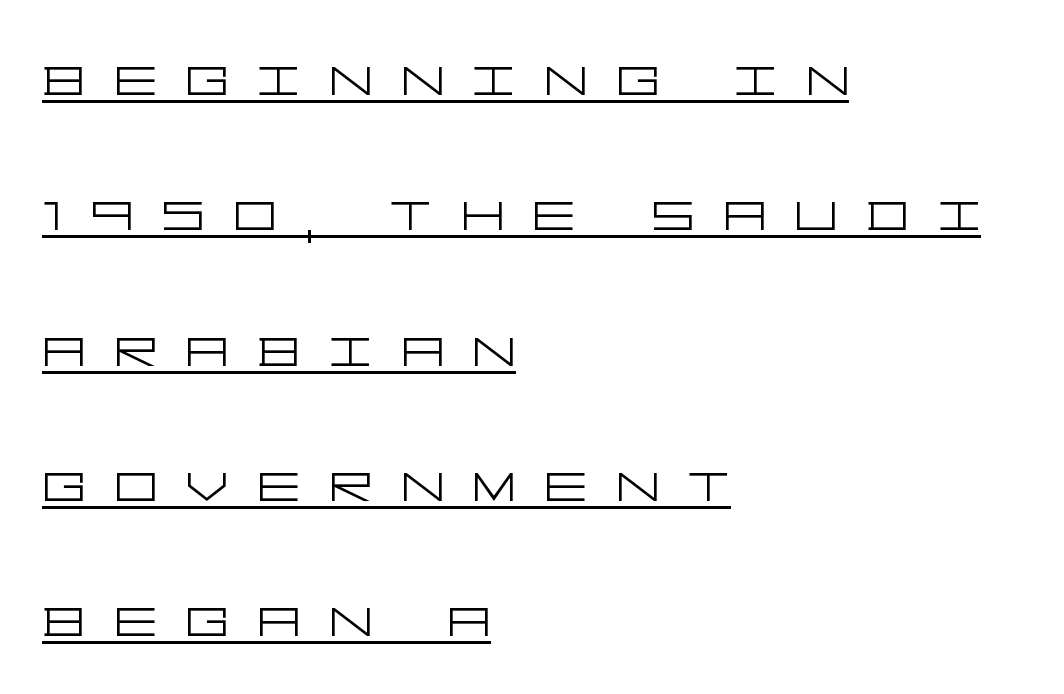
Q: Is the text bold? A: No.
Q: Is the text italic (slanted)? A: No, it is upright.
Q: Is the typeface a serif or a sans-serif typeface? A: Sans-serif.
Q: Is the text underlined? A: Yes.
Q: How is the paragraph aligned? A: Left-aligned.
Q: Is the spacing between letters normal or unusually wide? A: Unusually wide.
Q: Is the spacing between lines tight, normal or loose? A: Loose.
Q: Width (condensed, normal, or wide)? A: Wide.
Q: Stroke contrast? A: Low.
Q: x-height? A: Large.
